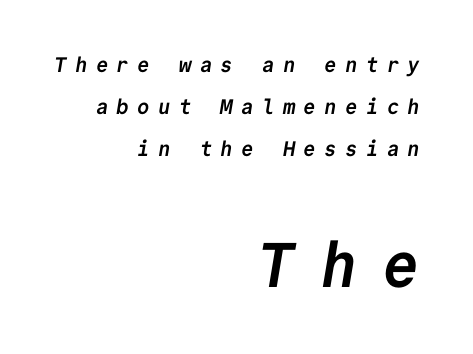
The image shows 63 px semibold sans-serif type, monospaced; set right-aligned, loose line spacing (2.01x), unusually wide letter spacing (+0.39 em), not underlined; the second (bottom) block is 3.0x larger; low stroke contrast and a medium x-height.
